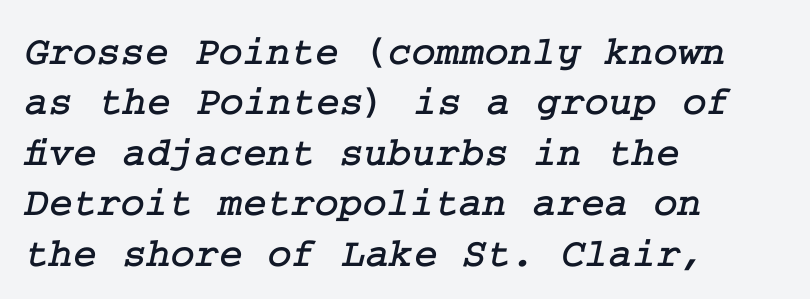
{"serif": "yes", "width": "normal", "stroke_contrast": "low", "x_height": "medium", "underline": "no", "align": "left", "line_spacing_ratio": 1.23, "letter_spacing": "normal", "letter_spacing_em": 0.0, "glyph_px": 41}
